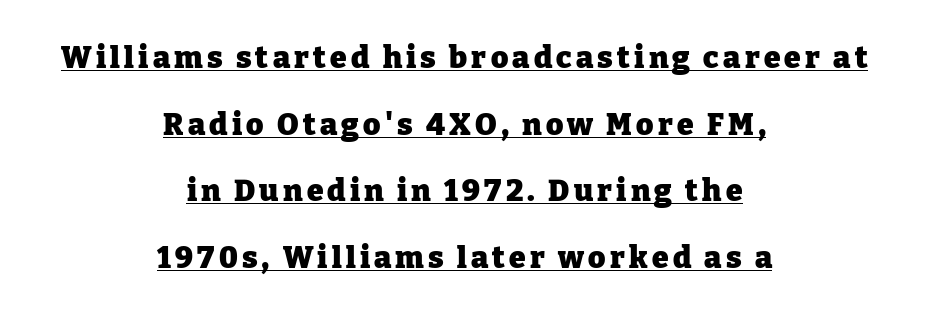
The text was rendered using a seriffed face with decorative stroke endings. Proportional: the letters do not fall into vertical columns. The rendered words wear a rule along their underside. Ordinary non-slanted type is in use. Chunky letters — that's bold for sure.
